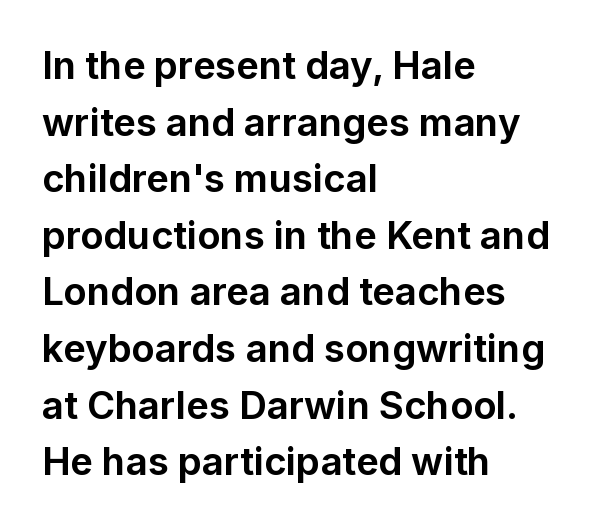
Visually the block forms a straight wall on the left and a jagged coastline on the right. This is sans-serif lettering, the kind often seen on screens and signage. If you drew a line through each stem, it would be perfectly vertical. The rendering keeps characters at their native spacing. Unmarked baselines from the first word to the last.
